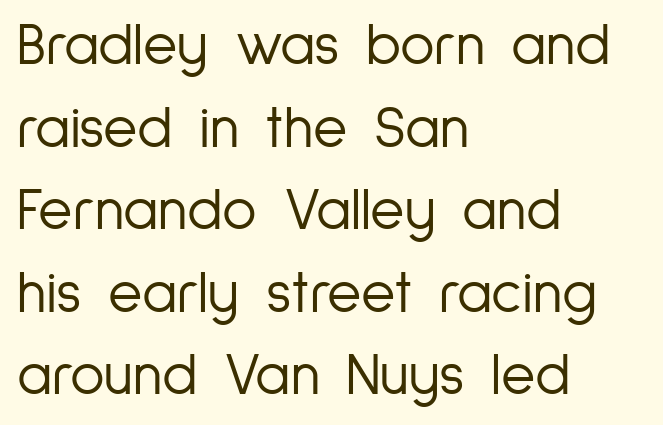
Q: Is the text bold? A: No.
Q: Is the text italic (slanted)? A: No, it is upright.
Q: Is the typeface a serif or a sans-serif typeface? A: Sans-serif.
Q: Is the text underlined? A: No.
Q: How is the paragraph aligned? A: Left-aligned.
Q: Is the spacing between letters normal or unusually wide? A: Normal.
Q: Is the spacing between lines tight, normal or loose? A: Normal.
Q: Width (condensed, normal, or wide)? A: Condensed.
Q: Stroke contrast? A: Low.
Q: x-height? A: Medium.
Q: Monospaced? A: No.
